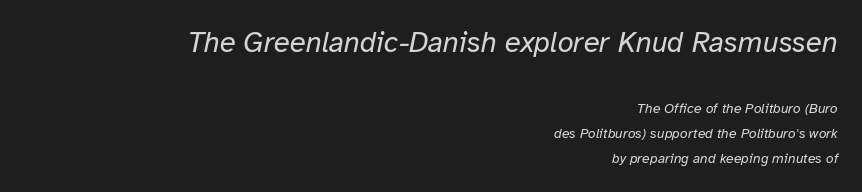
The image shows 29 px regular-weight type, italic (leaning right); set right-aligned, line spacing 1.78x, normal letter spacing, not underlined; the first (top) block is 2.07x larger; low stroke contrast and a medium x-height.
